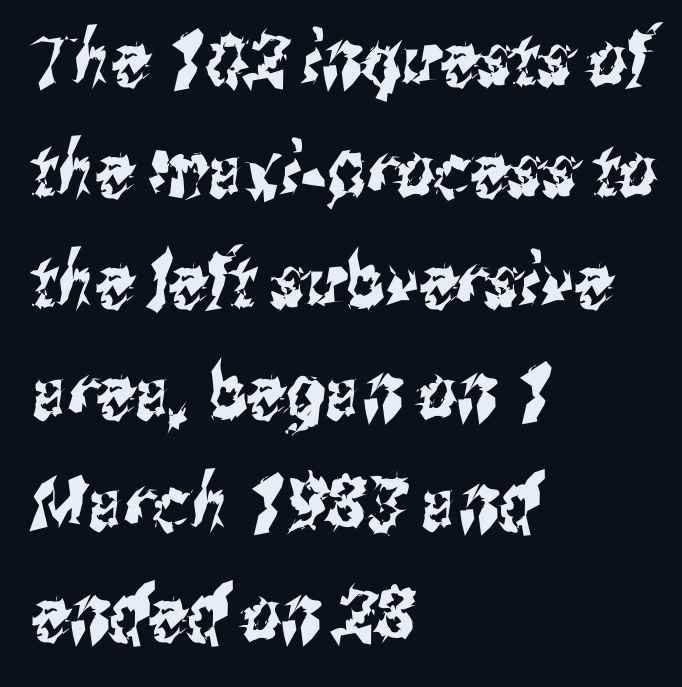
Q: Is the typeface a serif or a sans-serif typeface? A: Sans-serif.
Q: Is the text underlined? A: No.
Q: How is the paragraph aligned? A: Left-aligned.
Q: Is the spacing between letters normal or unusually wide? A: Normal.
Q: Is the spacing between lines tight, normal or loose? A: Normal.
Q: Width (condensed, normal, or wide)? A: Condensed.
Q: Stroke contrast? A: Medium.
Q: x-height? A: Medium.
Q: Monospaced? A: No.
